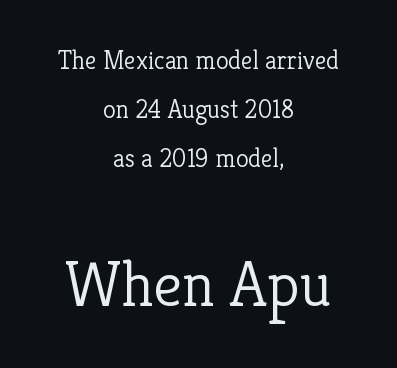
The image shows 65 px light serif type, upright; set centered, line spacing 1.88x, normal letter spacing, not underlined; the second (bottom) block is 2.5x larger; low stroke contrast and a medium x-height.
